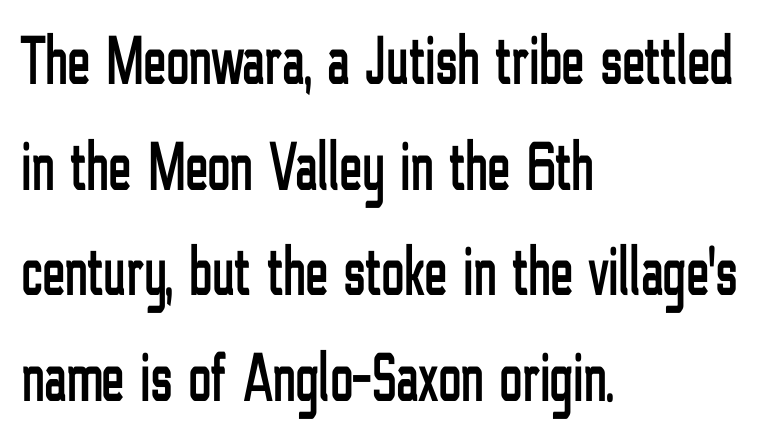
Which margin do the lines hug? The left one — the right edge is uneven. The characters display no serif detailing; their extremities are plain. Varying glyph widths throughout — classic text-font behaviour. How would I describe the line gaps? Plain and ordinary. Each word holds together tightly as a unit, with standard inter-letter gaps. The glyphs are unaccompanied by any horizontal stroke below them.
